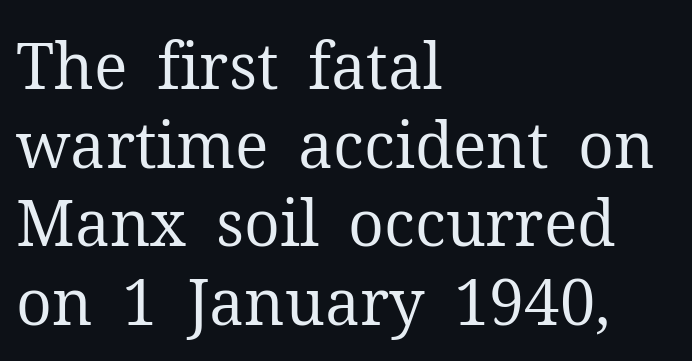
The image shows 63 px regular-weight serif type, upright; set left-aligned, normal line spacing (1.25x), normal letter spacing, not underlined; medium stroke contrast and a medium x-height.
